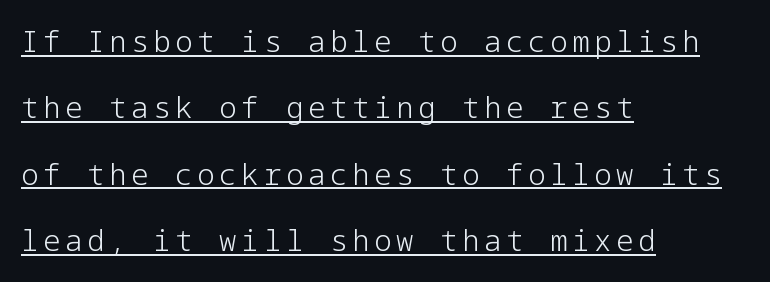
{"serif": "no", "italic": "no", "bold": "no", "weight": "light", "width": "normal", "stroke_contrast": "low", "x_height": "medium", "underline": "yes", "align": "left", "line_spacing": "loose", "line_spacing_ratio": 2.29, "glyph_px": 29}
